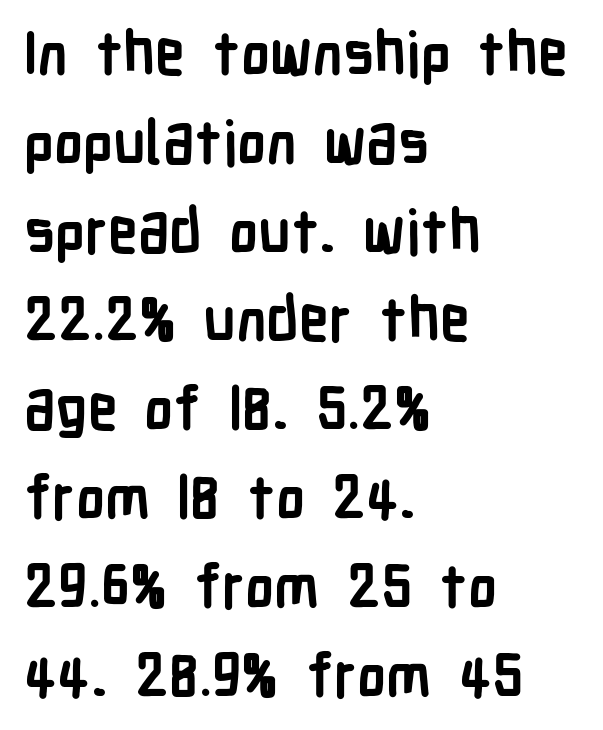
Q: Is the text bold? A: Yes.
Q: Is the text italic (slanted)? A: No, it is upright.
Q: Is the typeface a serif or a sans-serif typeface? A: Sans-serif.
Q: Is the text underlined? A: No.
Q: How is the paragraph aligned? A: Left-aligned.
Q: Is the spacing between letters normal or unusually wide? A: Normal.
Q: Is the spacing between lines tight, normal or loose? A: Normal.
Q: Width (condensed, normal, or wide)? A: Condensed.
Q: Stroke contrast? A: Low.
Q: x-height? A: Medium.
Q: Monospaced? A: No.
